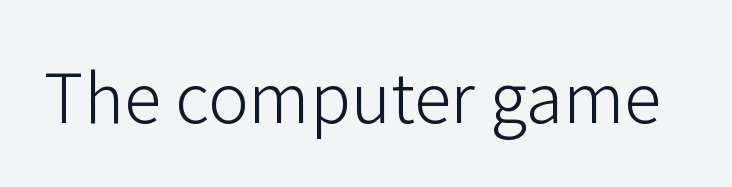
The image shows 68 px light sans-serif type, upright; set normal letter spacing, not underlined; low stroke contrast and a medium x-height.
